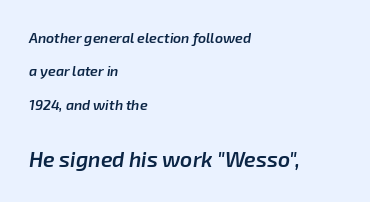
Q: Is the text bold? A: Semi-bold.
Q: Is the text italic (slanted)? A: Yes, it leans right by about 8 degrees.
Q: Is the text underlined? A: No.
Q: How is the paragraph aligned? A: Left-aligned.
Q: Is the spacing between letters normal or unusually wide? A: Normal.
Q: Is the spacing between lines tight, normal or loose? A: Loose.
Q: Which block of text is set in a larger size, the first (top) or the second (bottom)? A: The second (bottom) one.
